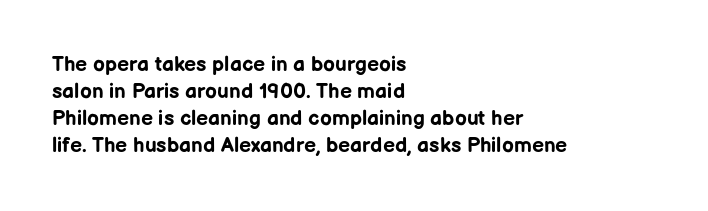
Q: Is the text bold? A: Yes.
Q: Is the text italic (slanted)? A: No, it is upright.
Q: Is the text underlined? A: No.
Q: How is the paragraph aligned? A: Left-aligned.
Q: Is the spacing between letters normal or unusually wide? A: Normal.
Q: Is the spacing between lines tight, normal or loose? A: Normal.
